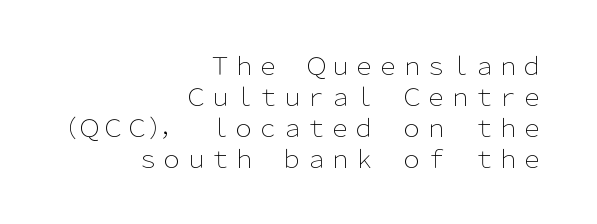
{"italic": "no", "bold": "no", "underline": "no", "align": "right", "line_spacing": "normal", "line_spacing_ratio": 1.29, "letter_spacing": "normal", "letter_spacing_em": 0.0, "glyph_px": 24}
